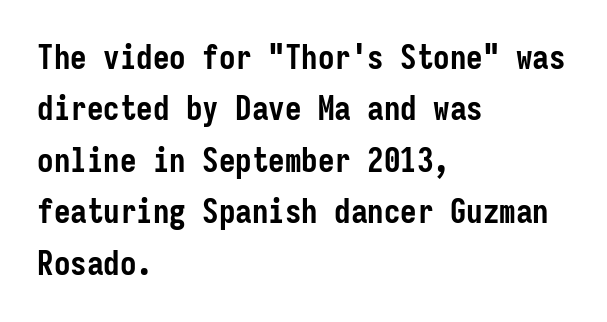
Summary of weight: heavy, a full bold. These lines are set flush left with a ragged right edge. Spacing verdict: monospaced, one width for all characters. Each row of text sits above clean, open space.
